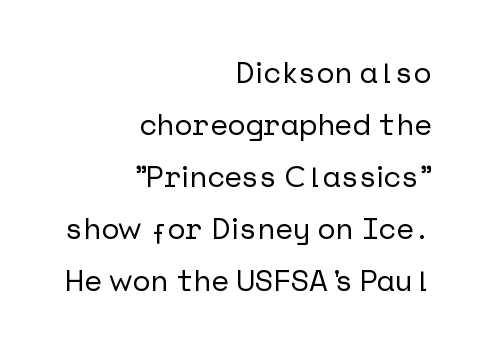
The glyphs in this specimen are sans serif. Each word holds together tightly as a unit, with standard inter-letter gaps. Italic? Not at all — the glyphs are vertical. The area under the type is left untouched.
